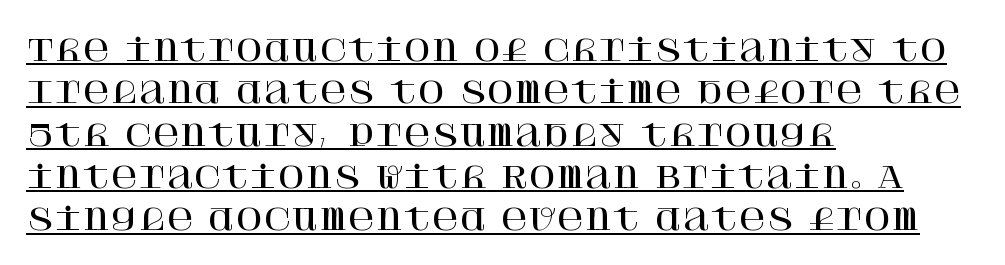
In CSS terms this would be text-align: left. The face used here is seriffed, in the tradition of book romans. What stands out about the letter spacing? Nothing — it is the standard amount. Caption: lettering with a line underneath.
